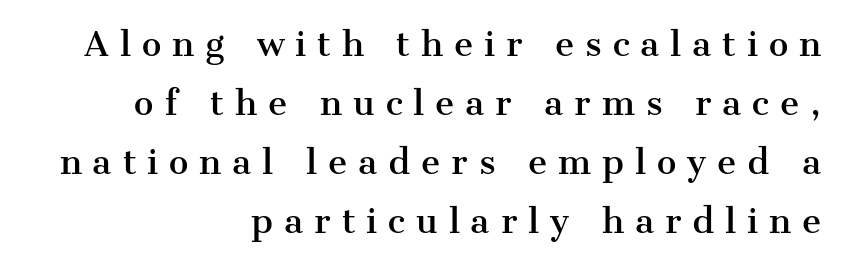
The image shows 33 px serif type, upright; set right-aligned, line spacing 1.79x, unusually wide letter spacing (+0.33 em), not underlined; medium stroke contrast and a medium x-height.
